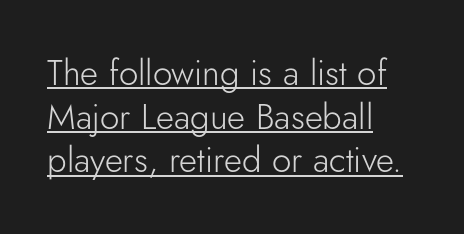
The image shows 35 px light sans-serif type, upright; set left-aligned, normal line spacing (1.25x), normal letter spacing, underlined; low stroke contrast and a small x-height.
